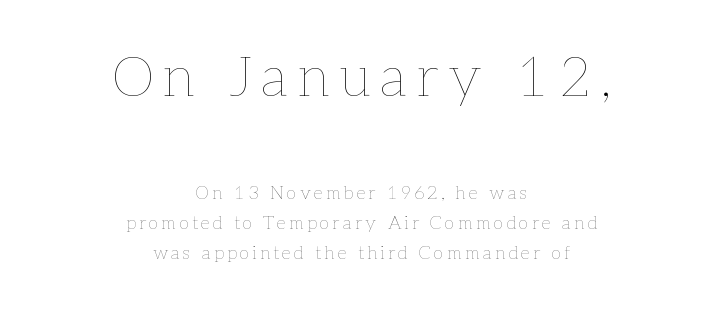
The image shows 55 px thin type, upright; set centered, normal line spacing (1.67x), not underlined; the first (top) block is 3.06x larger; low stroke contrast and a medium x-height.
